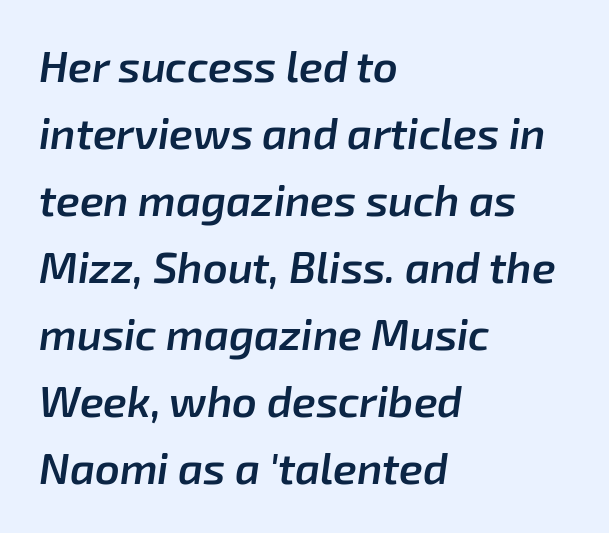
The font's italic variant was chosen for this text. A clean baseline with only descenders dipping below it. Varying glyph widths throughout — classic text-font behaviour. Nothing unusual about the tracking: characters are spaced as the font intends. Moderately thickened strokes mark this as semibold type.
